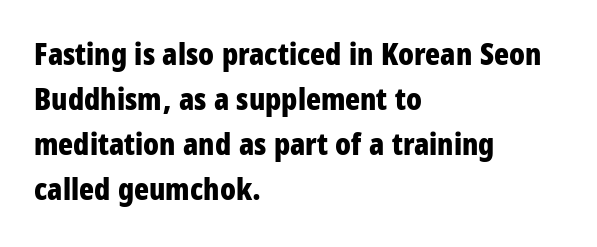
In CSS terms this would be text-align: left. The typography opts for an upright posture over an oblique one. Beneath every word, the page is bare. Each new line begins a customary step beneath the previous one. Spacing verdict: proportional, widths tailored to each character.
